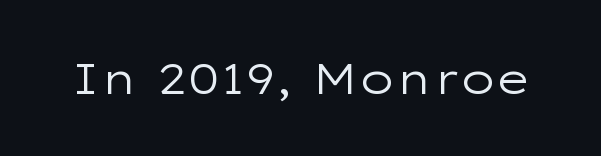
{"serif": "no", "italic": "no", "bold": "no", "weight": "regular", "width": "wide", "stroke_contrast": "low", "x_height": "medium", "monospaced": "no", "underline": "no", "letter_spacing": "normal", "letter_spacing_em": 0.0, "glyph_px": 43}
